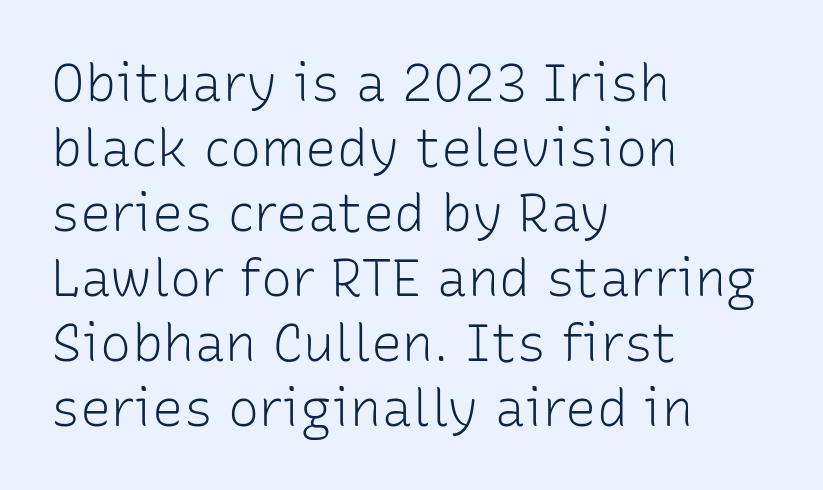
{"serif": "no", "italic": "no", "bold": "no", "weight": "light", "width": "normal", "stroke_contrast": "low", "x_height": "medium", "monospaced": "no", "underline": "no", "align": "left", "line_spacing": "normal", "line_spacing_ratio": 1.25, "letter_spacing": "normal", "letter_spacing_em": 0.0, "glyph_px": 52}
